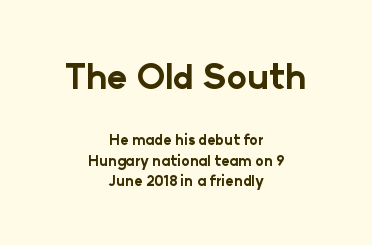
Centered paragraph, ragged on both sides. Note the varied advance widths — an 'i' is clearly narrower than an 'm'. Students, observe: this is what conventionally led text looks like. Standard letterfit; no display-style spreading of the glyphs. The words here are not underlined. What kind of face is this? One without serifs — a sans.
